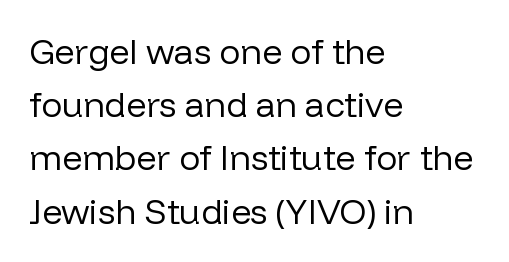
Q: Is the text bold? A: No.
Q: Is the text italic (slanted)? A: No, it is upright.
Q: Is the typeface a serif or a sans-serif typeface? A: Sans-serif.
Q: Is the text underlined? A: No.
Q: How is the paragraph aligned? A: Left-aligned.
Q: Is the spacing between letters normal or unusually wide? A: Normal.
Q: Is the spacing between lines tight, normal or loose? A: Normal.
Q: Width (condensed, normal, or wide)? A: Normal.
Q: Stroke contrast? A: Low.
Q: x-height? A: Medium.
Q: Monospaced? A: No.
